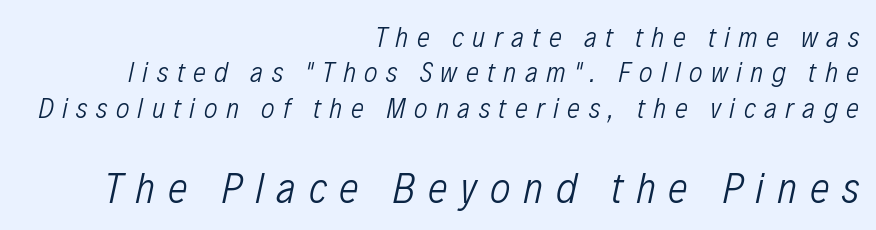
Q: Is the text bold? A: No.
Q: Is the text italic (slanted)? A: Yes, it leans right by about 12 degrees.
Q: Is the text underlined? A: No.
Q: How is the paragraph aligned? A: Right-aligned.
Q: Is the spacing between letters normal or unusually wide? A: Unusually wide.
Q: Which block of text is set in a larger size, the first (top) or the second (bottom)? A: The second (bottom) one.
Q: Width (condensed, normal, or wide)? A: Condensed.
Q: Stroke contrast? A: Low.
Q: x-height? A: Medium.
Q: Monospaced? A: No.
